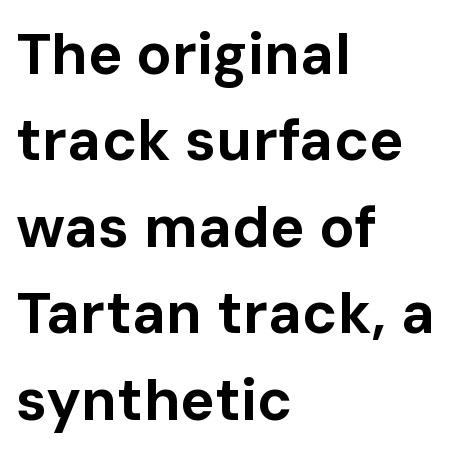
{"serif": "no", "italic": "no", "bold": "yes", "weight": "bold", "width": "normal", "stroke_contrast": "low", "x_height": "medium", "monospaced": "no", "underline": "no", "align": "left", "line_spacing": "normal", "line_spacing_ratio": 1.49, "letter_spacing": "normal", "letter_spacing_em": 0.0, "glyph_px": 58}
